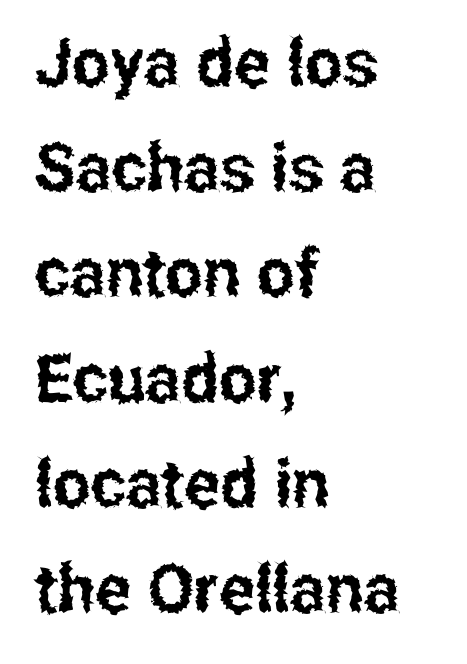
The lines sit at an ordinary, default distance from one another. The text block is weighted toward the left margin, trailing off unevenly rightward. Italic: no, the glyphs are upright roman. No feet cap the strokes, marking this as sans-serif type.
